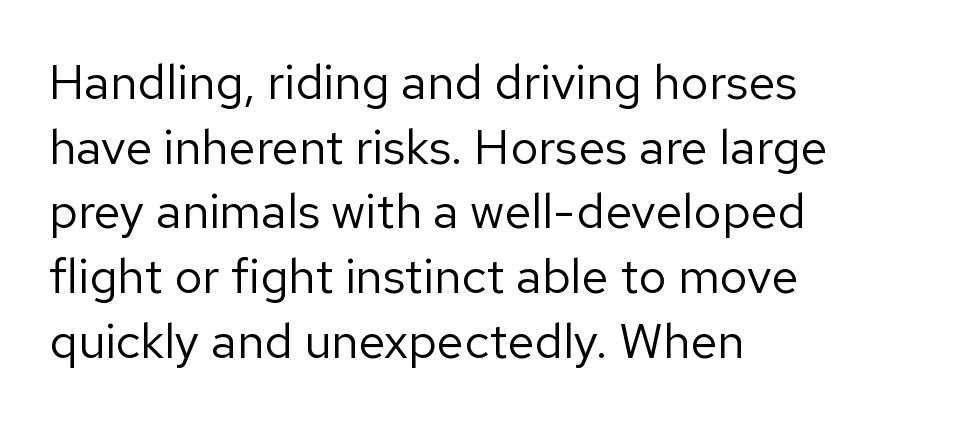
{"serif": "no", "italic": "no", "bold": "no", "weight": "regular", "width": "normal", "stroke_contrast": "low", "x_height": "medium", "monospaced": "no", "underline": "no", "align": "left", "line_spacing": "normal", "line_spacing_ratio": 1.32, "letter_spacing": "normal", "letter_spacing_em": 0.0, "glyph_px": 49}
